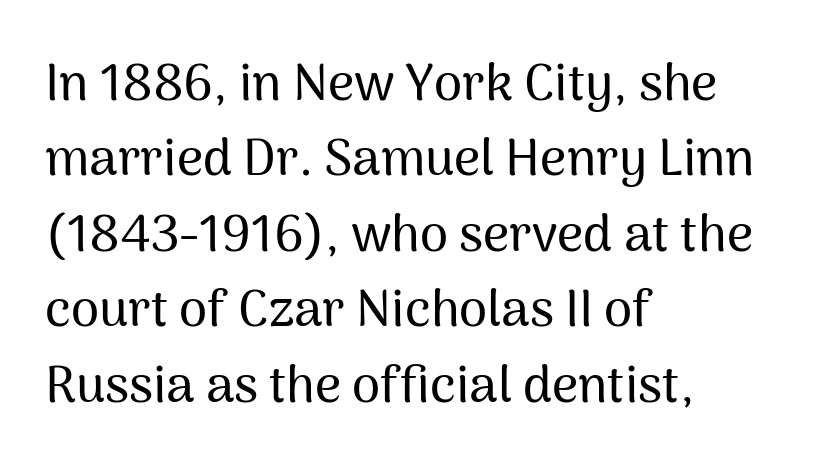
Q: Is the text italic (slanted)? A: No, it is upright.
Q: Is the typeface a serif or a sans-serif typeface? A: Sans-serif.
Q: Is the text underlined? A: No.
Q: How is the paragraph aligned? A: Left-aligned.
Q: Is the spacing between letters normal or unusually wide? A: Normal.
Q: Is the spacing between lines tight, normal or loose? A: Normal.
Q: Width (condensed, normal, or wide)? A: Normal.
Q: Stroke contrast? A: Medium.
Q: x-height? A: Medium.
Q: Monospaced? A: No.
